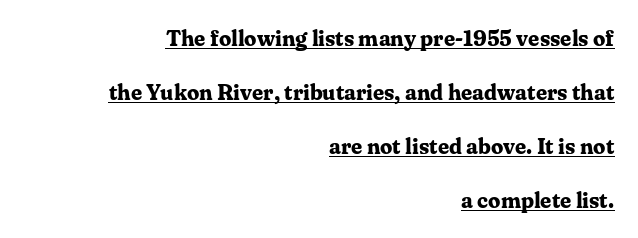
Q: Is the text bold? A: Yes.
Q: Is the text italic (slanted)? A: No, it is upright.
Q: Is the text underlined? A: Yes.
Q: How is the paragraph aligned? A: Right-aligned.
Q: Is the spacing between letters normal or unusually wide? A: Normal.
Q: Is the spacing between lines tight, normal or loose? A: Loose.
